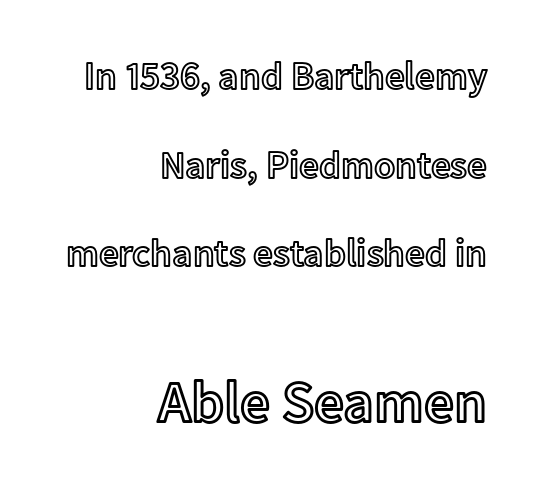
Clear beneath every line of the passage. No extra tracking has been applied to these lines. Is this a fixed-width face? No — the glyphs have proportional, varying widths. The paragraph shown leans on its right margin. Quick note: not italic, upright.
